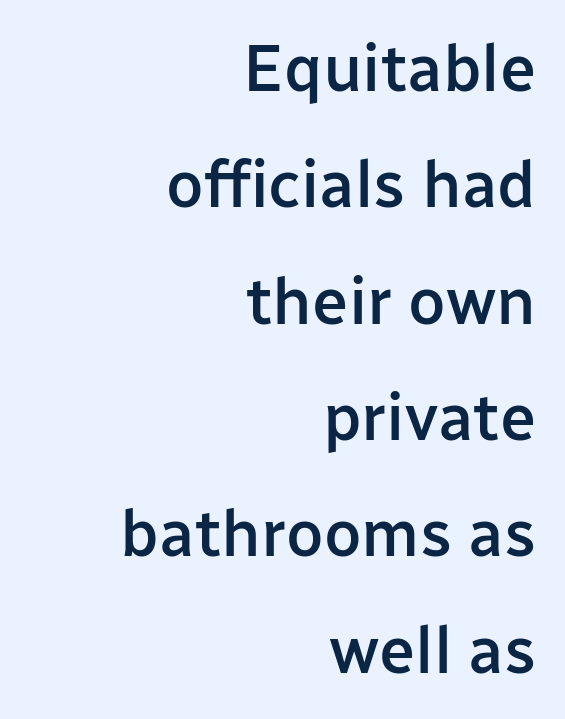
{"serif": "no", "italic": "no", "bold": "semi", "weight": "semibold", "width": "normal", "stroke_contrast": "low", "x_height": "medium", "monospaced": "no", "underline": "no", "align": "right", "line_spacing_ratio": 1.79, "letter_spacing": "normal", "letter_spacing_em": 0.0, "glyph_px": 65}
